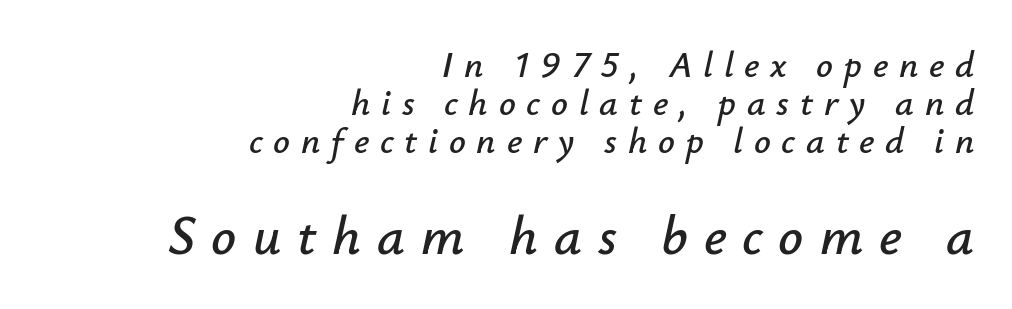
The image shows 55 px text type, italic (leaning right); set right-aligned, tight line spacing (1.03x), unusually wide letter spacing (+0.29 em), not underlined; the second (bottom) block is 1.49x larger; low stroke contrast and a small x-height.
